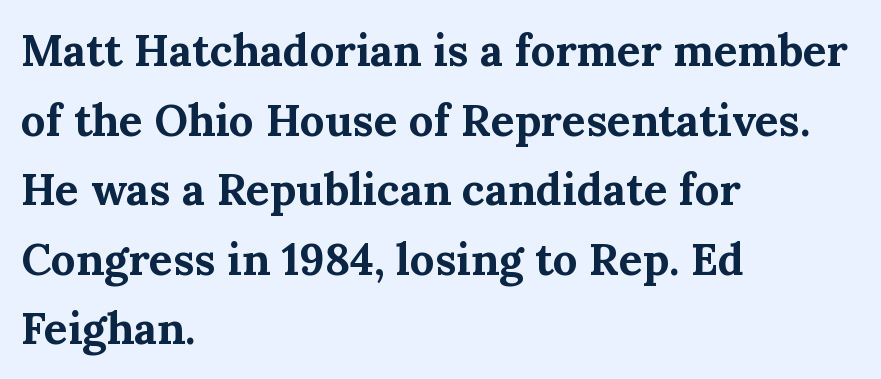
There is no visible air inserted between adjacent glyphs. Italic? Not at all — the glyphs are vertical. The glyphs have the mass of a bold cut. Is this a fixed-width face? No — the glyphs have proportional, varying widths. Decoration check: the copy has no underline. Layout note: lines flush left.
